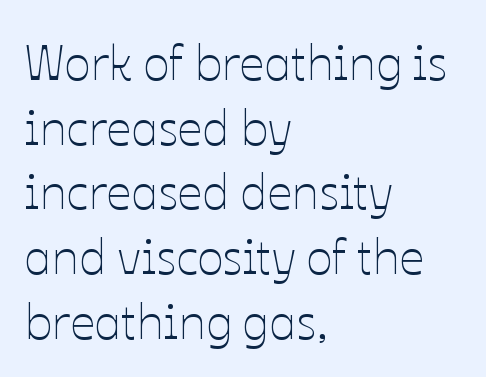
The image shows 49 px thin type, upright; set left-aligned, normal line spacing (1.32x), normal letter spacing, not underlined; low stroke contrast and a medium x-height.
